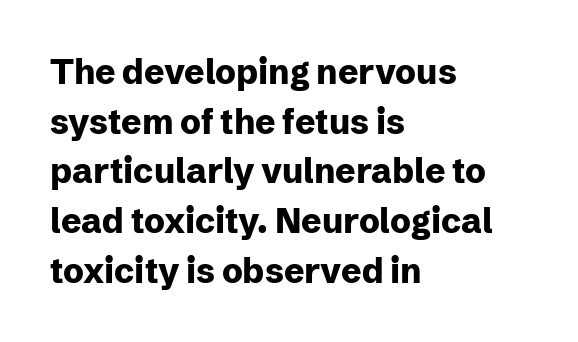
The characters display no serif detailing; their extremities are plain. Do the characters align in a grid? No, the font is proportional. If you measured baseline to baseline, you'd find a middling distance. Underlining? Definitely not there. Characters follow at the spacing the type designer built in. In CSS terms this would be text-align: left.
